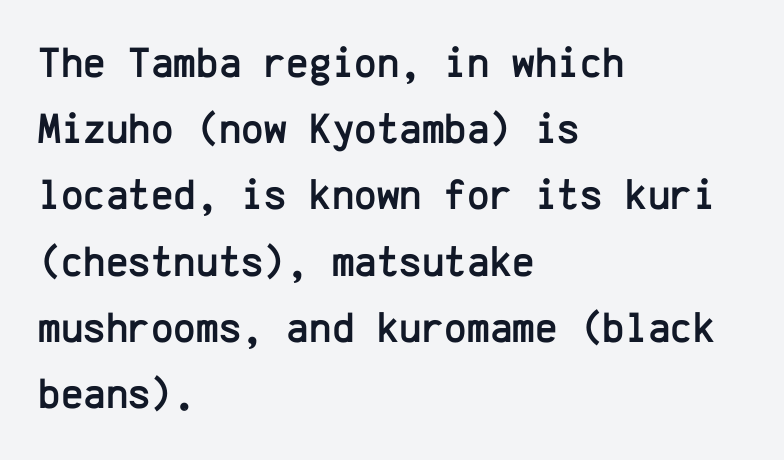
Each letter's strokes conclude bluntly, with no projecting serifs. Underlining? Definitely not there. Compared with a centered layout, this one pins lines to the left instead. Normally led — the rows are evenly, conventionally spaced. The lettering stays uniformly vertical, giving the passage a roman look. The rendering uses typewriter-style spacing with identical character cells.
